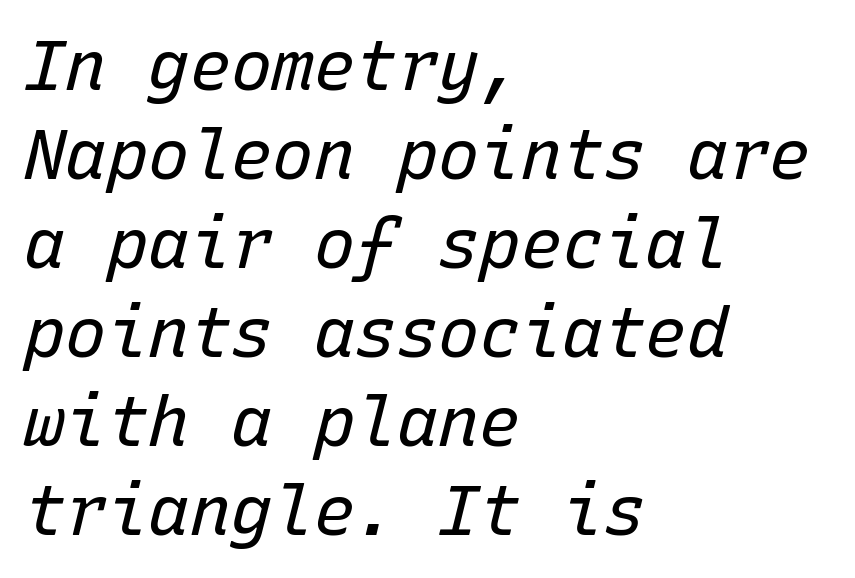
The image shows 69 px regular-weight type, italic (leaning right), monospaced; set left-aligned, normal line spacing (1.29x), normal letter spacing, not underlined; low stroke contrast and a medium x-height.
